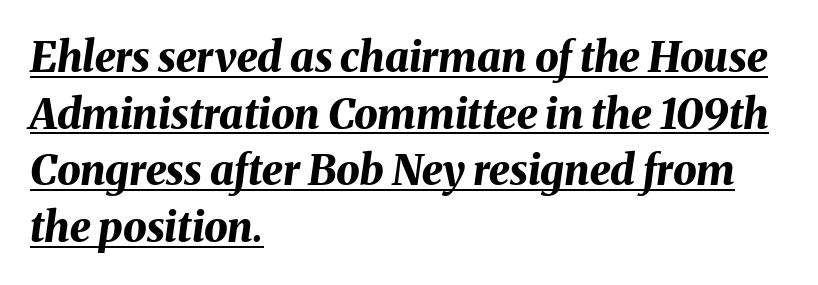
This is oblique type, the kind used for emphasis or titles. What weight is shown? A full bold with thick strokes. Quick note: interline space is typical. Descenders here cross a horizontal rule under the line. The face used here is rendered with its standard letterfit. Left-aligned paragraph, ragged on the right.
